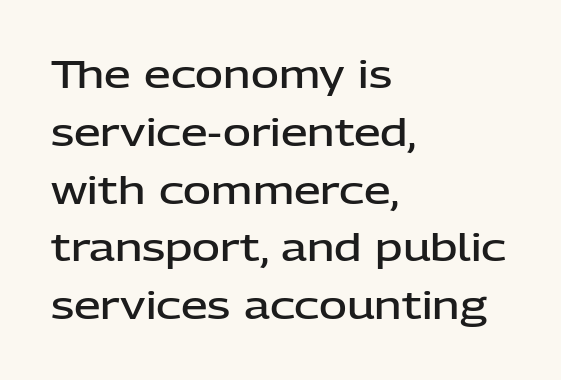
Q: Is the text bold? A: Semi-bold.
Q: Is the text italic (slanted)? A: No, it is upright.
Q: Is the typeface a serif or a sans-serif typeface? A: Sans-serif.
Q: Is the text underlined? A: No.
Q: How is the paragraph aligned? A: Left-aligned.
Q: Is the spacing between letters normal or unusually wide? A: Normal.
Q: Is the spacing between lines tight, normal or loose? A: Normal.
Q: Width (condensed, normal, or wide)? A: Normal.
Q: Stroke contrast? A: Low.
Q: x-height? A: Medium.
Q: Monospaced? A: No.
